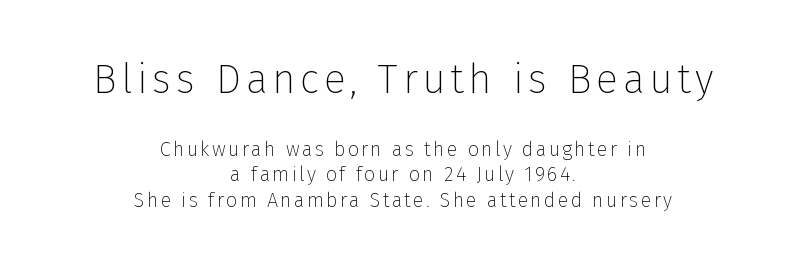
Q: Is the text bold? A: No.
Q: Is the text italic (slanted)? A: No, it is upright.
Q: Is the typeface a serif or a sans-serif typeface? A: Sans-serif.
Q: Is the text underlined? A: No.
Q: How is the paragraph aligned? A: Centered.
Q: Is the spacing between lines tight, normal or loose? A: Normal.
Q: Which block of text is set in a larger size, the first (top) or the second (bottom)? A: The first (top) one.
Q: Width (condensed, normal, or wide)? A: Normal.
Q: Stroke contrast? A: Low.
Q: x-height? A: Medium.
Q: Monospaced? A: No.
